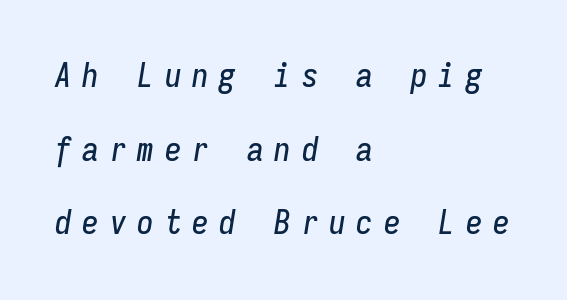
The image shows 33 px condensed type, italic (leaning right), monospaced; set left-aligned, loose line spacing (2.23x), unusually wide letter spacing (+0.33 em), not underlined; low stroke contrast and a medium x-height.
